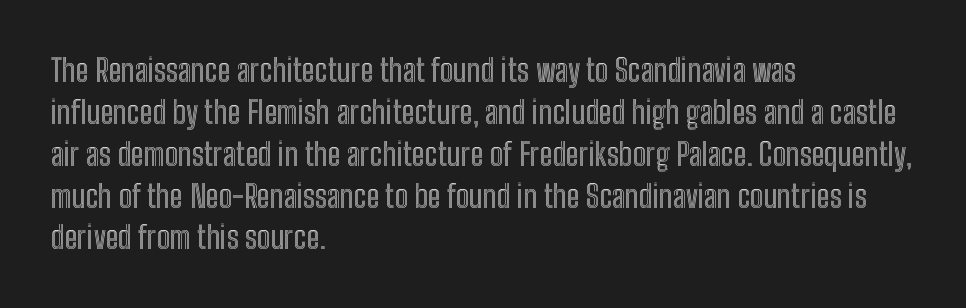
The image shows 31 px condensed type, upright; set left-aligned, normal line spacing (1.35x), normal letter spacing, not underlined; a medium x-height.
